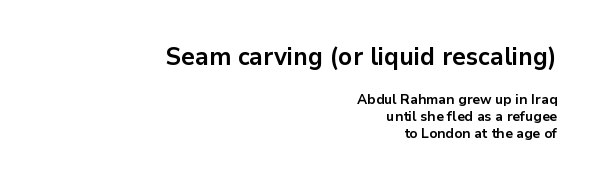
Q: Is the text bold? A: Yes.
Q: Is the text italic (slanted)? A: No, it is upright.
Q: Is the text underlined? A: No.
Q: How is the paragraph aligned? A: Right-aligned.
Q: Is the spacing between letters normal or unusually wide? A: Normal.
Q: Which block of text is set in a larger size, the first (top) or the second (bottom)? A: The first (top) one.
